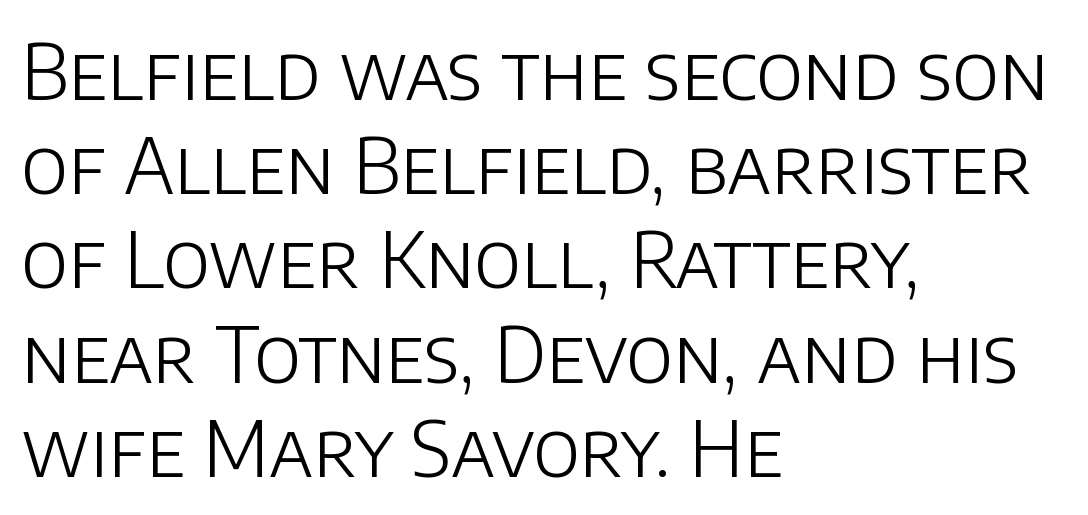
Nothing unusual about the tracking: characters are spaced as the font intends. You could not count columns in this text — the font is proportionally spaced. Glance below the letters and you will spot only blank space. The strokes carry an ordinary text weight at most.
